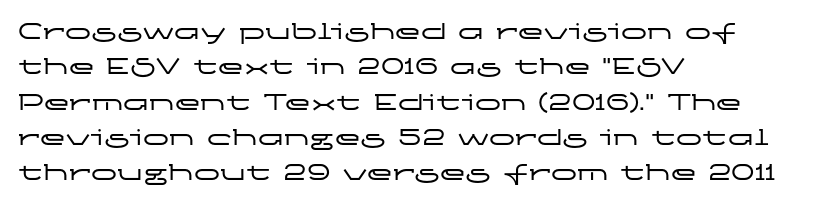
Q: Is the text italic (slanted)? A: No, it is upright.
Q: Is the text underlined? A: No.
Q: How is the paragraph aligned? A: Left-aligned.
Q: Is the spacing between letters normal or unusually wide? A: Normal.
Q: Is the spacing between lines tight, normal or loose? A: Normal.
